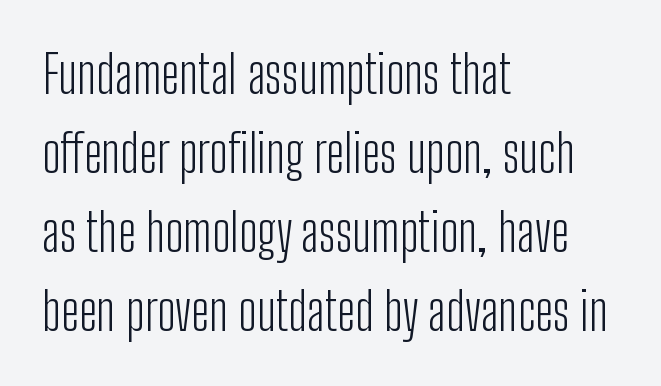
Q: Is the text bold? A: No.
Q: Is the text italic (slanted)? A: No, it is upright.
Q: Is the typeface a serif or a sans-serif typeface? A: Sans-serif.
Q: Is the text underlined? A: No.
Q: How is the paragraph aligned? A: Left-aligned.
Q: Is the spacing between letters normal or unusually wide? A: Normal.
Q: Is the spacing between lines tight, normal or loose? A: Normal.
Q: Width (condensed, normal, or wide)? A: Condensed.
Q: Stroke contrast? A: Low.
Q: x-height? A: Medium.
Q: Monospaced? A: No.
